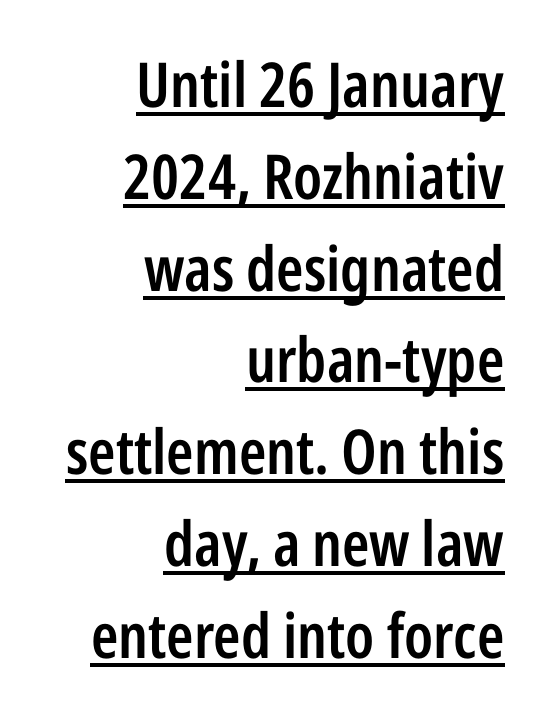
{"serif": "no", "italic": "no", "bold": "semi", "weight": "semibold", "width": "condensed", "stroke_contrast": "low", "x_height": "medium", "monospaced": "no", "underline": "yes", "align": "right", "line_spacing": "normal", "line_spacing_ratio": 1.48, "letter_spacing": "normal", "letter_spacing_em": 0.0, "glyph_px": 62}
